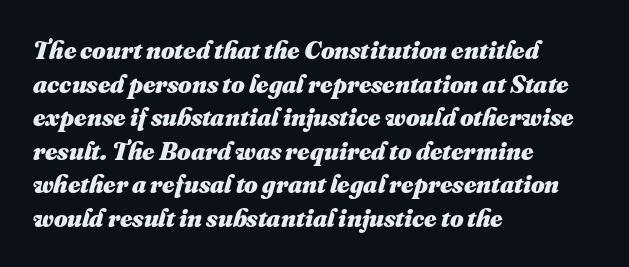
{"bold": "yes", "underline": "no", "align": "left", "line_spacing": "normal", "line_spacing_ratio": 1.29, "letter_spacing": "normal", "letter_spacing_em": 0.0, "glyph_px": 26}
